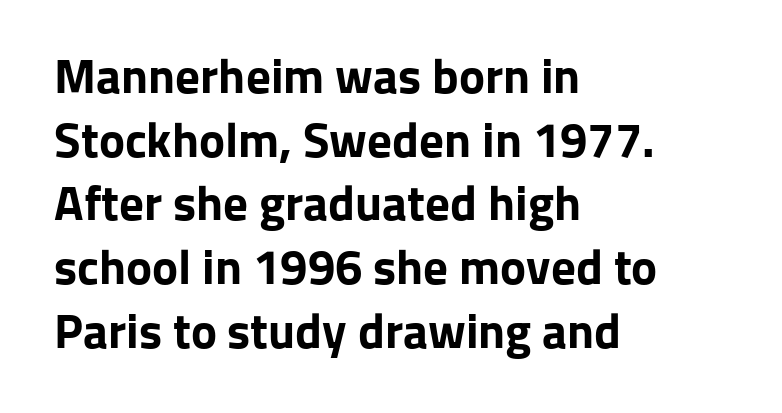
Q: Is the text bold? A: Yes.
Q: Is the text italic (slanted)? A: No, it is upright.
Q: Is the typeface a serif or a sans-serif typeface? A: Sans-serif.
Q: Is the text underlined? A: No.
Q: How is the paragraph aligned? A: Left-aligned.
Q: Is the spacing between letters normal or unusually wide? A: Normal.
Q: Is the spacing between lines tight, normal or loose? A: Normal.
Q: Width (condensed, normal, or wide)? A: Normal.
Q: Stroke contrast? A: Low.
Q: x-height? A: Medium.
Q: Monospaced? A: No.
